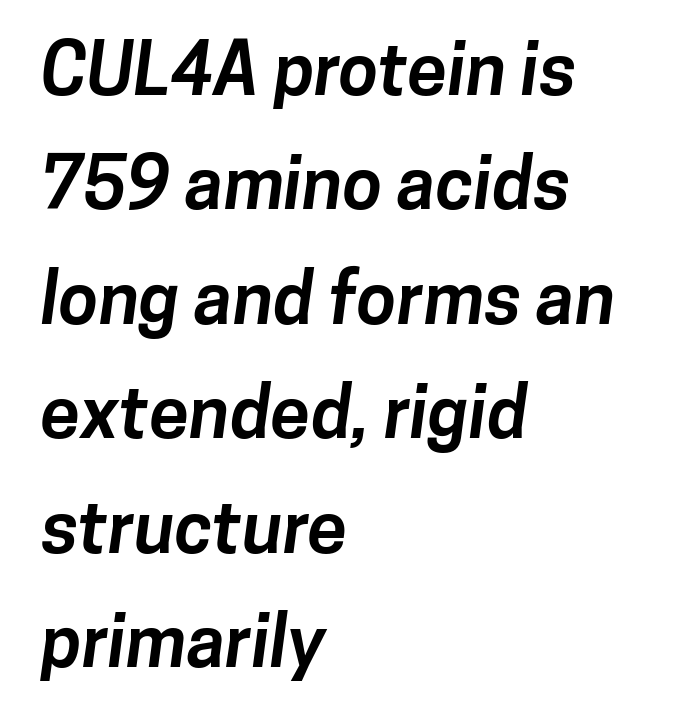
Q: Is the text bold? A: Yes.
Q: Is the typeface a serif or a sans-serif typeface? A: Sans-serif.
Q: Is the text underlined? A: No.
Q: How is the paragraph aligned? A: Left-aligned.
Q: Is the spacing between letters normal or unusually wide? A: Normal.
Q: Is the spacing between lines tight, normal or loose? A: Normal.
Q: Width (condensed, normal, or wide)? A: Normal.
Q: Stroke contrast? A: Low.
Q: x-height? A: Medium.
Q: Monospaced? A: No.
